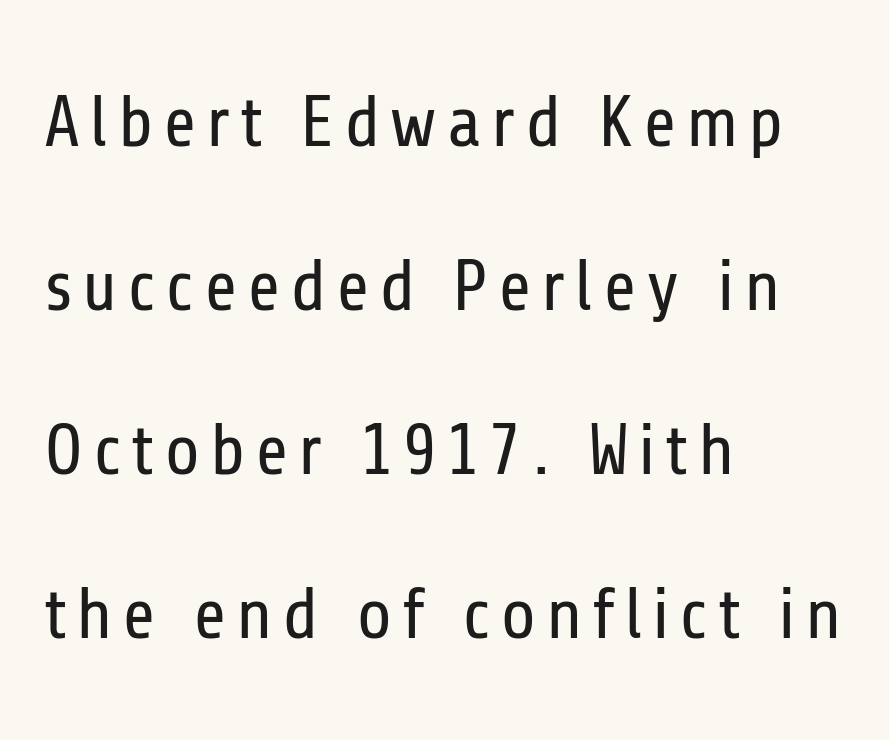
Q: Is the text bold? A: No.
Q: Is the text italic (slanted)? A: No, it is upright.
Q: Is the typeface a serif or a sans-serif typeface? A: Sans-serif.
Q: Is the text underlined? A: No.
Q: How is the paragraph aligned? A: Left-aligned.
Q: Is the spacing between lines tight, normal or loose? A: Loose.
Q: Width (condensed, normal, or wide)? A: Condensed.
Q: Stroke contrast? A: Low.
Q: x-height? A: Medium.
Q: Monospaced? A: No.
